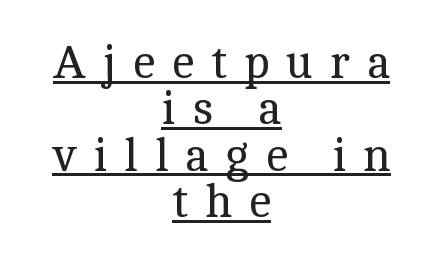
Q: Is the text bold? A: No.
Q: Is the text italic (slanted)? A: No, it is upright.
Q: Is the typeface a serif or a sans-serif typeface? A: Serif.
Q: Is the text underlined? A: Yes.
Q: How is the paragraph aligned? A: Centered.
Q: Is the spacing between letters normal or unusually wide? A: Unusually wide.
Q: Is the spacing between lines tight, normal or loose? A: Tight.
Q: Width (condensed, normal, or wide)? A: Normal.
Q: x-height? A: Medium.
Q: Monospaced? A: No.
